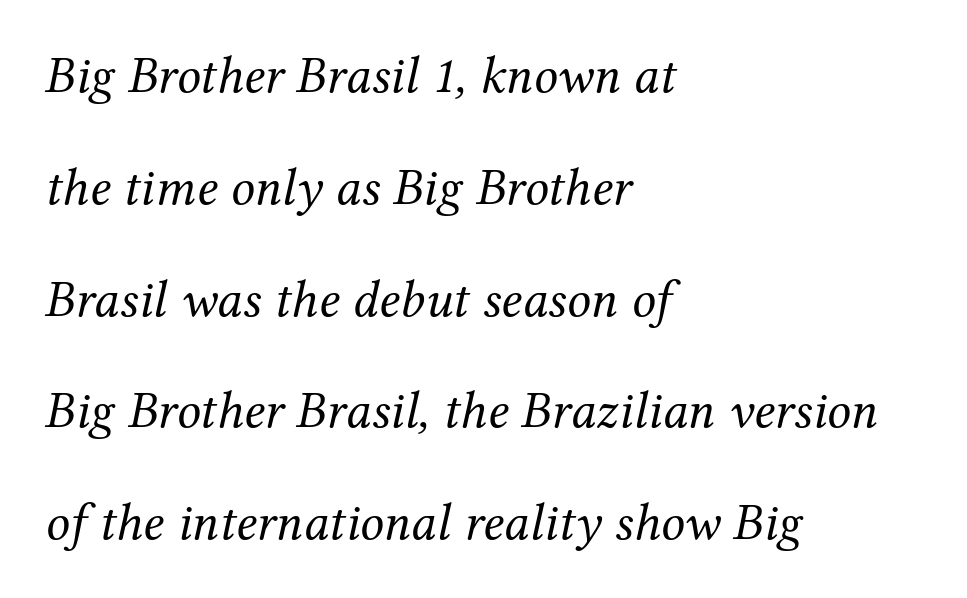
Q: Is the text bold? A: No.
Q: Is the text italic (slanted)? A: Yes, it leans right by about 12 degrees.
Q: Is the typeface a serif or a sans-serif typeface? A: Serif.
Q: Is the text underlined? A: No.
Q: How is the paragraph aligned? A: Left-aligned.
Q: Is the spacing between letters normal or unusually wide? A: Normal.
Q: Is the spacing between lines tight, normal or loose? A: Loose.
Q: Width (condensed, normal, or wide)? A: Normal.
Q: Stroke contrast? A: Medium.
Q: x-height? A: Medium.
Q: Monospaced? A: No.
